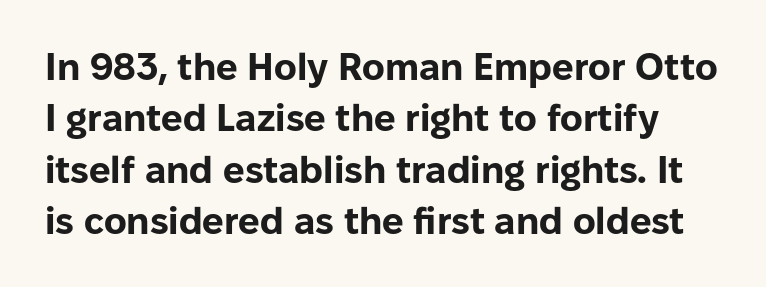
Q: Is the text bold? A: Yes.
Q: Is the text italic (slanted)? A: No, it is upright.
Q: Is the typeface a serif or a sans-serif typeface? A: Sans-serif.
Q: Is the text underlined? A: No.
Q: Is the spacing between letters normal or unusually wide? A: Normal.
Q: Is the spacing between lines tight, normal or loose? A: Normal.
Q: Width (condensed, normal, or wide)? A: Normal.
Q: Stroke contrast? A: Low.
Q: x-height? A: Medium.
Q: Monospaced? A: No.
